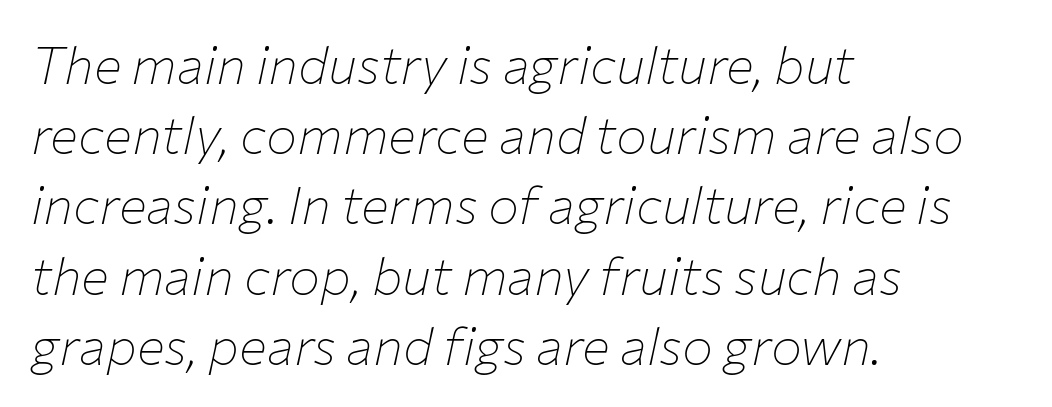
Q: Is the text bold? A: No.
Q: Is the text italic (slanted)? A: Yes, it leans right by about 12 degrees.
Q: Is the text underlined? A: No.
Q: How is the paragraph aligned? A: Left-aligned.
Q: Is the spacing between letters normal or unusually wide? A: Normal.
Q: Is the spacing between lines tight, normal or loose? A: Normal.
Q: Width (condensed, normal, or wide)? A: Normal.
Q: Stroke contrast? A: Low.
Q: x-height? A: Medium.
Q: Monospaced? A: No.
